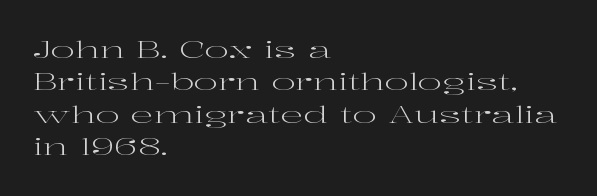
Q: Is the text bold? A: No.
Q: Is the text italic (slanted)? A: No, it is upright.
Q: Is the text underlined? A: No.
Q: How is the paragraph aligned? A: Left-aligned.
Q: Is the spacing between letters normal or unusually wide? A: Normal.
Q: Is the spacing between lines tight, normal or loose? A: Normal.
